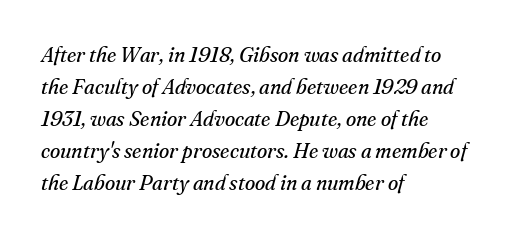
The image shows 21 px text type, italic (leaning right); set left-aligned, normal line spacing (1.52x), normal letter spacing, not underlined.
